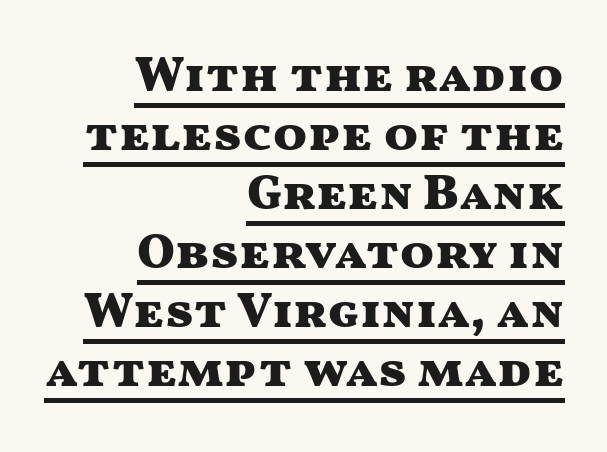
Standard letterfit; no display-style spreading of the glyphs. A flush-right, rag-left setting is used for this passage. The face used here is a sans, in the tradition of grotesques and geometrics. Note the varied advance widths — an 'i' is clearly narrower than an 'm'. The lettering holds an erect, upright posture throughout.
